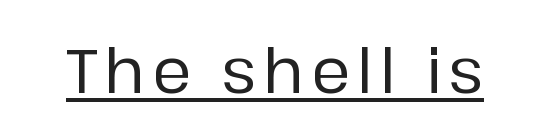
{"serif": "no", "italic": "no", "width": "normal", "stroke_contrast": "low", "x_height": "medium", "monospaced": "no", "underline": "yes", "glyph_px": 61}
